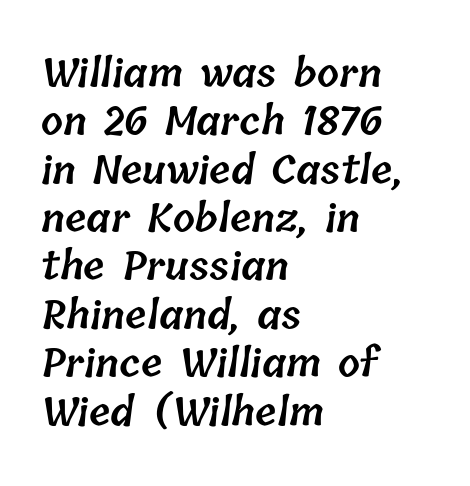
The image shows 39 px semibold type; set left-aligned, line spacing 1.24x, normal letter spacing, not underlined; low stroke contrast and a medium x-height.
